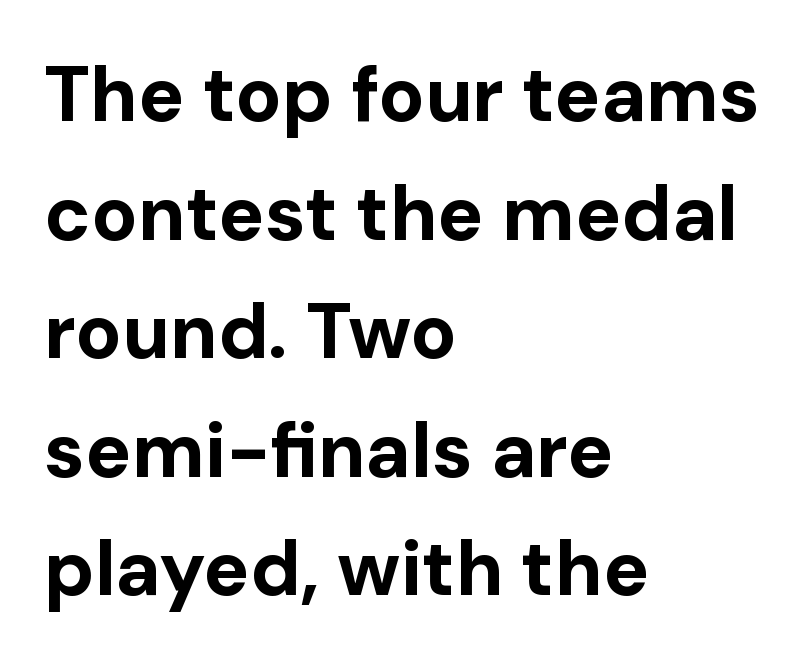
The face used here is proportionally spaced, like ordinary book or web type. The rag falls on the right side of this text block. Every stem runs plumb, perpendicular to the baseline. Beneath every word, the page is bare. Strokes here are thick enough to call this a true bold.
